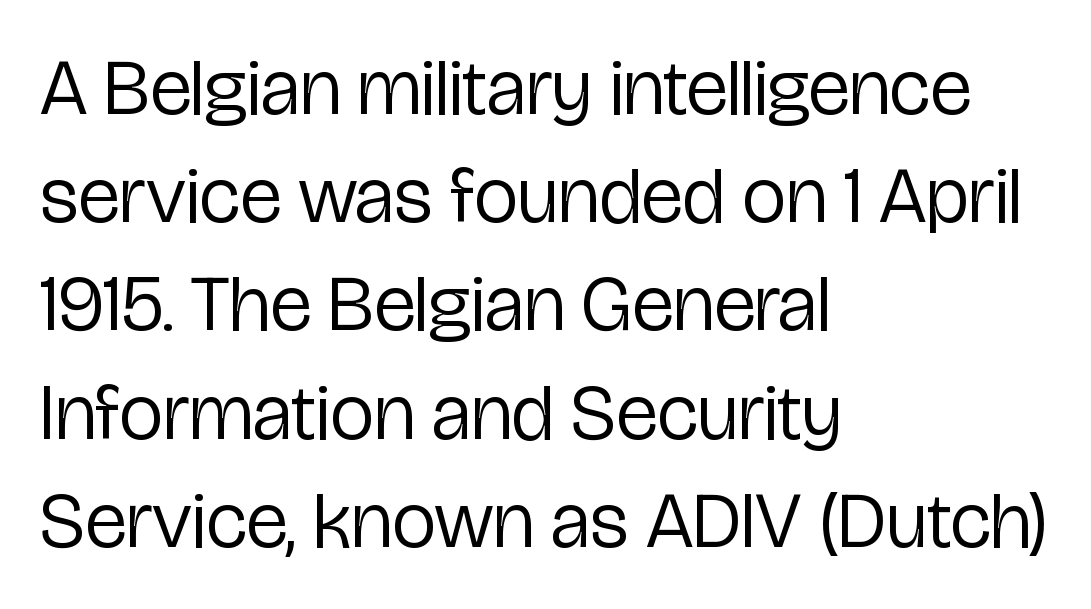
Q: Is the text bold? A: No.
Q: Is the text italic (slanted)? A: No, it is upright.
Q: Is the typeface a serif or a sans-serif typeface? A: Sans-serif.
Q: Is the text underlined? A: No.
Q: How is the paragraph aligned? A: Left-aligned.
Q: Is the spacing between letters normal or unusually wide? A: Normal.
Q: Is the spacing between lines tight, normal or loose? A: Normal.
Q: Width (condensed, normal, or wide)? A: Condensed.
Q: Stroke contrast? A: Low.
Q: x-height? A: Medium.
Q: Monospaced? A: No.
